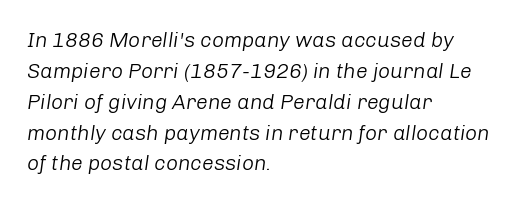
{"italic": "yes", "lean": "right", "slant_degrees": 8, "bold": "no", "underline": "no", "align": "left", "line_spacing": "normal", "line_spacing_ratio": 1.47, "letter_spacing": "normal", "letter_spacing_em": 0.0, "glyph_px": 21}
